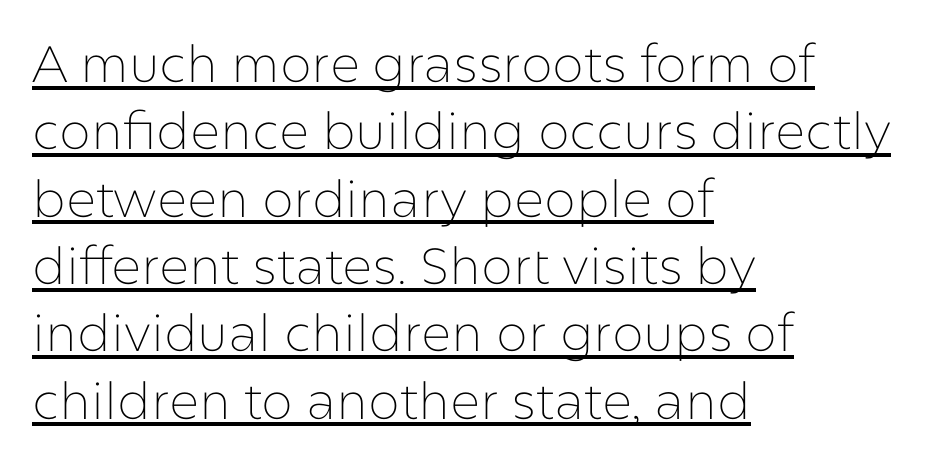
The image shows 51 px thin sans-serif type, upright; set left-aligned, normal line spacing (1.32x), normal letter spacing, underlined; low stroke contrast and a medium x-height.
